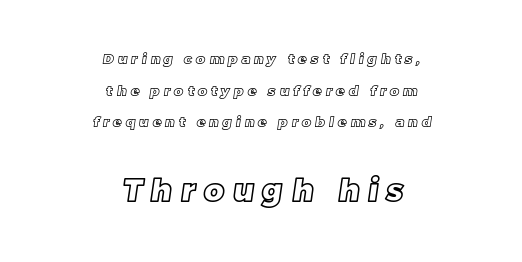
Q: Is the text underlined? A: No.
Q: How is the paragraph aligned? A: Centered.
Q: Is the spacing between letters normal or unusually wide? A: Unusually wide.
Q: Is the spacing between lines tight, normal or loose? A: Loose.
Q: Which block of text is set in a larger size, the first (top) or the second (bottom)? A: The second (bottom) one.
Q: Width (condensed, normal, or wide)? A: Normal.
Q: x-height? A: Large.
Q: Monospaced? A: No.
